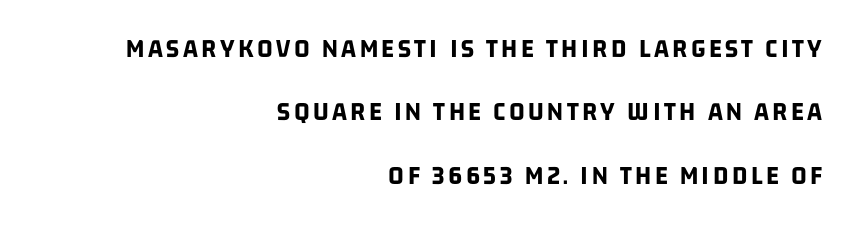
Typeset ragged left — the right edge is the straight one. Set as a true bold cut, around the 700 mark. Reading down the column, the eye jumps a long way to each next line. The space beneath each line is pristine and unruled.
